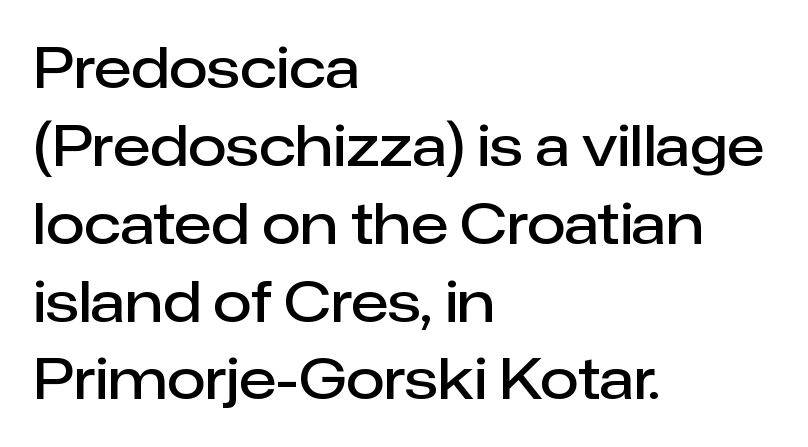
{"serif": "no", "italic": "no", "bold": "semi", "weight": "semibold", "width": "normal", "stroke_contrast": "low", "x_height": "medium", "monospaced": "no", "underline": "no", "align": "left", "line_spacing": "normal", "line_spacing_ratio": 1.39, "letter_spacing": "normal", "letter_spacing_em": 0.0, "glyph_px": 56}
